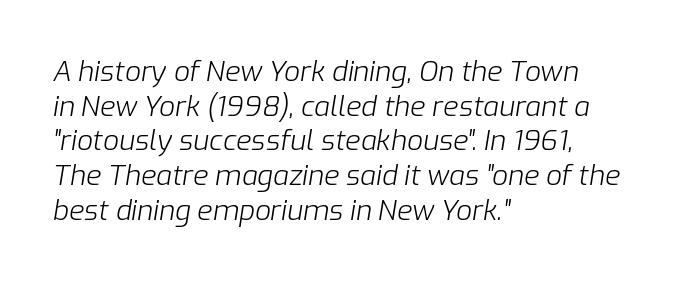
Stem width sits at or under what a default text font uses. Alignment: flush left. A typesetter would call this proportional, since set widths differ per character. The foot of each line stays bare and open. The text carries the slant typical of an italic or oblique font. Inter-character spacing is left at the font's built-in metrics.
